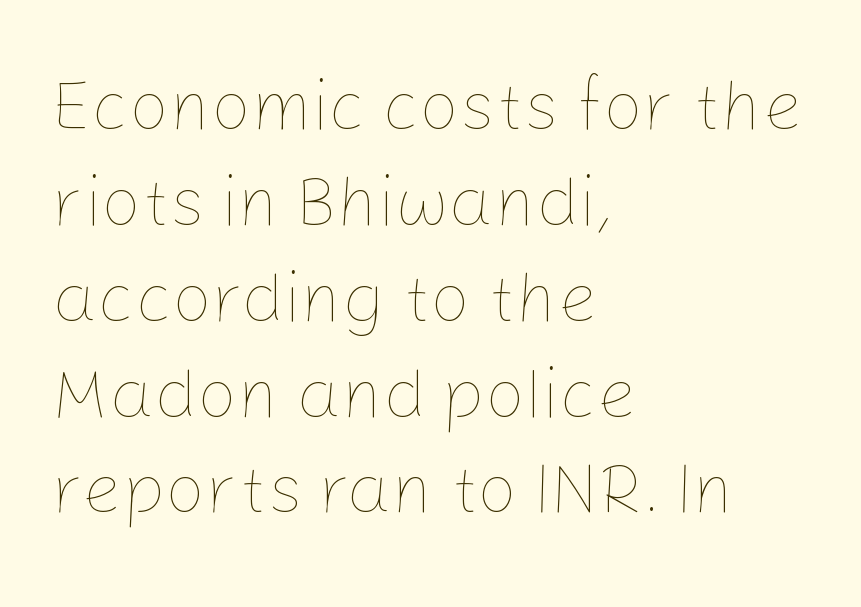
The passage shown is typed in a proportional face where columns would drift. Unmarked baselines from the first word to the last. It's the straight-up-and-down kind of type. What's the leading like? Ordinary, nothing unusual.
